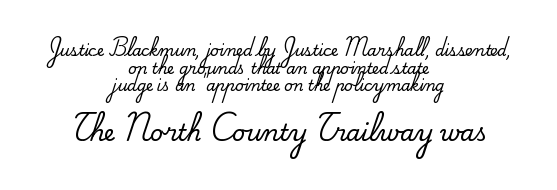
The image shows 23 px text type; set centered, line spacing 1.18x, normal letter spacing, not underlined; the second (bottom) block is 1.53x larger.
